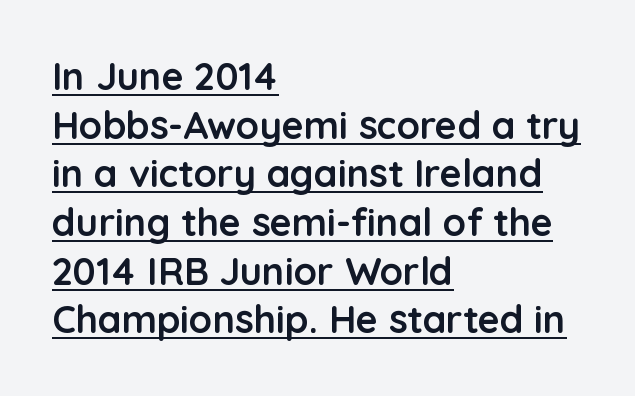
Q: Is the text bold? A: Yes.
Q: Is the text italic (slanted)? A: No, it is upright.
Q: Is the typeface a serif or a sans-serif typeface? A: Sans-serif.
Q: Is the text underlined? A: Yes.
Q: How is the paragraph aligned? A: Left-aligned.
Q: Is the spacing between letters normal or unusually wide? A: Normal.
Q: Is the spacing between lines tight, normal or loose? A: Normal.
Q: Width (condensed, normal, or wide)? A: Normal.
Q: Stroke contrast? A: Low.
Q: x-height? A: Medium.
Q: Monospaced? A: No.
